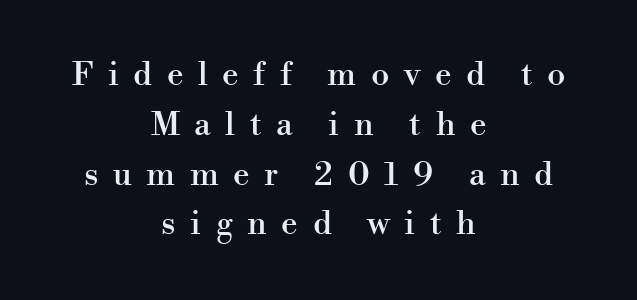
The image shows 33 px serif type, upright; set centered, normal line spacing (1.51x), unusually wide letter spacing (+0.44 em), not underlined; high stroke contrast and a small x-height.
